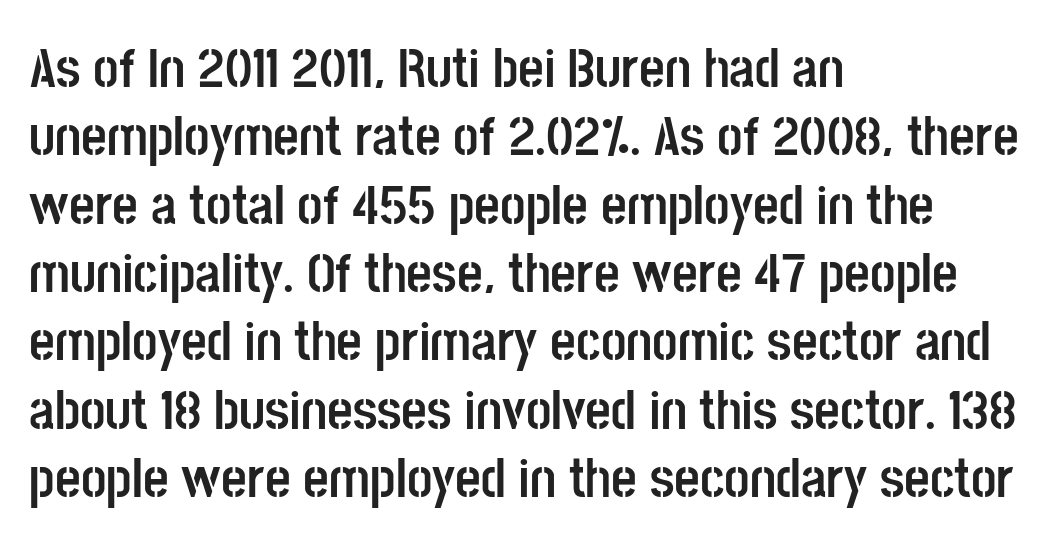
{"serif": "no", "italic": "no", "bold": "yes", "weight": "semibold", "width": "condensed", "stroke_contrast": "low", "x_height": "large", "monospaced": "no", "underline": "no", "align": "left", "line_spacing_ratio": 1.22, "letter_spacing": "normal", "letter_spacing_em": 0.0, "glyph_px": 56}
